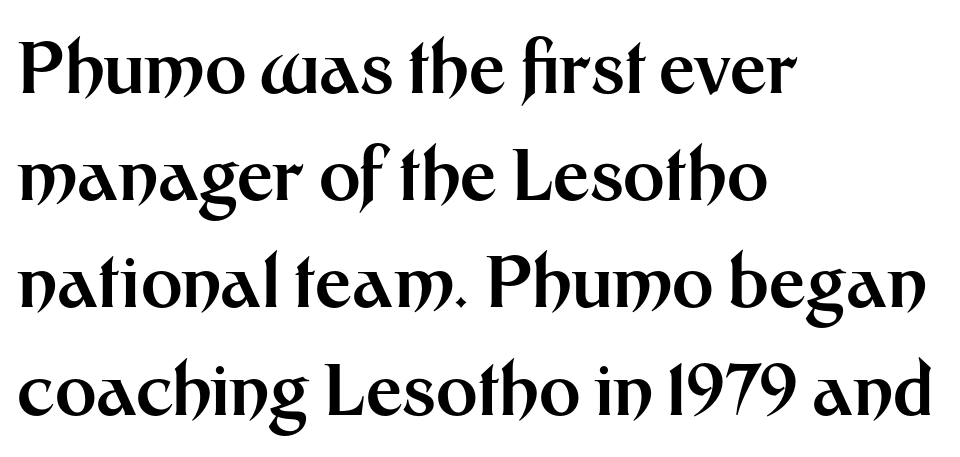
Q: Is the text bold? A: Yes.
Q: Is the text italic (slanted)? A: No, it is upright.
Q: Is the typeface a serif or a sans-serif typeface? A: Sans-serif.
Q: Is the text underlined? A: No.
Q: How is the paragraph aligned? A: Left-aligned.
Q: Is the spacing between letters normal or unusually wide? A: Normal.
Q: Is the spacing between lines tight, normal or loose? A: Normal.
Q: Width (condensed, normal, or wide)? A: Normal.
Q: Stroke contrast? A: Medium.
Q: x-height? A: Medium.
Q: Monospaced? A: No.
